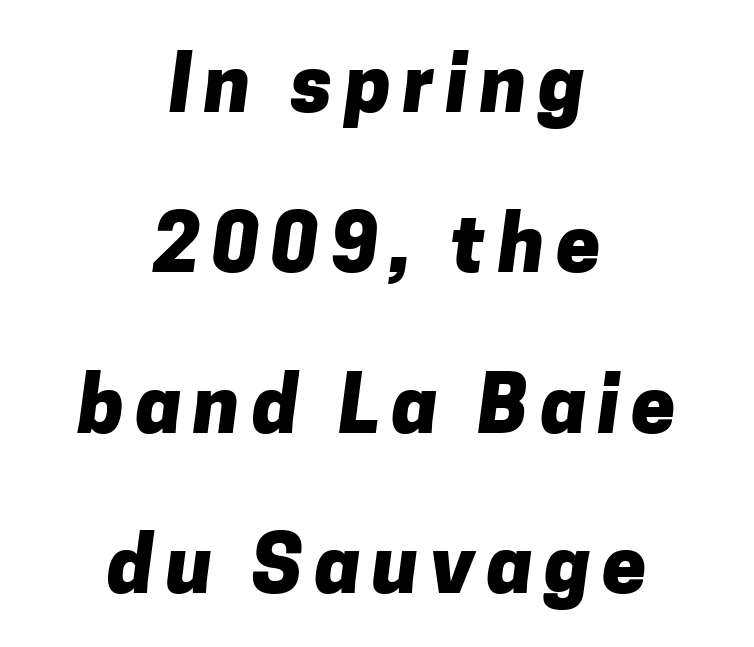
{"serif": "no", "bold": "yes", "weight": "heavy", "width": "normal", "stroke_contrast": "low", "x_height": "medium", "monospaced": "no", "underline": "no", "align": "center", "line_spacing": "loose", "line_spacing_ratio": 2.03, "glyph_px": 79}
